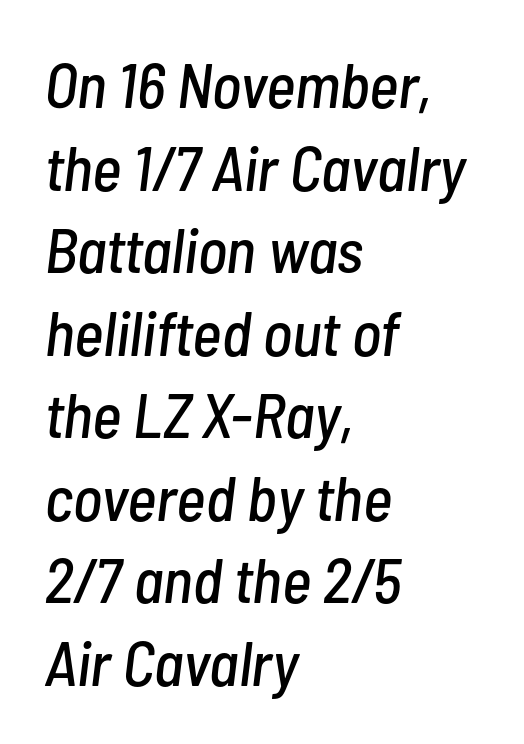
The image shows 63 px condensed type, italic (leaning right); set left-aligned, normal line spacing (1.31x), normal letter spacing, not underlined; low stroke contrast and a medium x-height.
